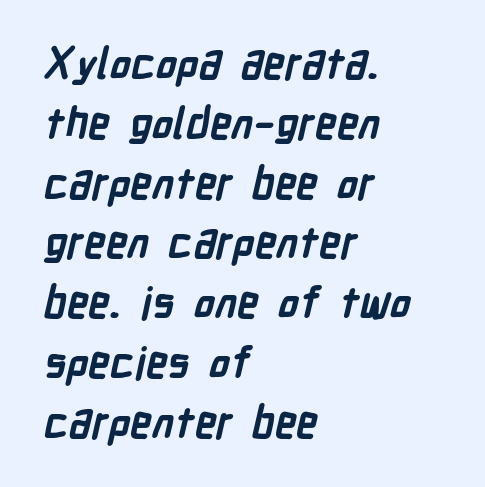
Q: Is the text bold? A: Yes.
Q: Is the typeface a serif or a sans-serif typeface? A: Sans-serif.
Q: Is the text underlined? A: No.
Q: How is the paragraph aligned? A: Left-aligned.
Q: Is the spacing between letters normal or unusually wide? A: Normal.
Q: Is the spacing between lines tight, normal or loose? A: Normal.
Q: Width (condensed, normal, or wide)? A: Condensed.
Q: Stroke contrast? A: Low.
Q: x-height? A: Medium.
Q: Monospaced? A: No.
